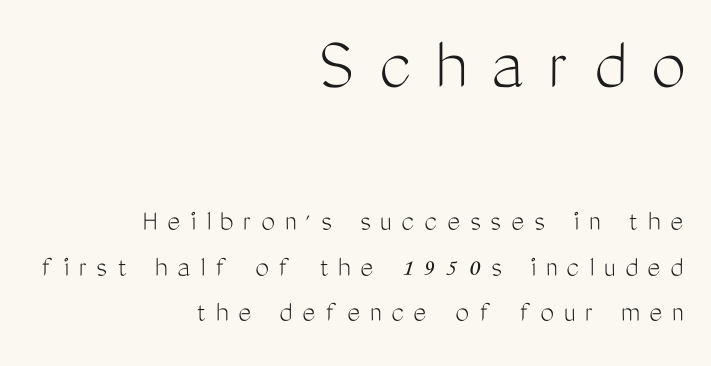
The image shows 78 px light, condensed sans-serif type, upright; set right-aligned, normal line spacing (1.47x), unusually wide letter spacing (+0.32 em), not underlined; the first (top) block is 2.52x larger; medium stroke contrast and a medium x-height.
